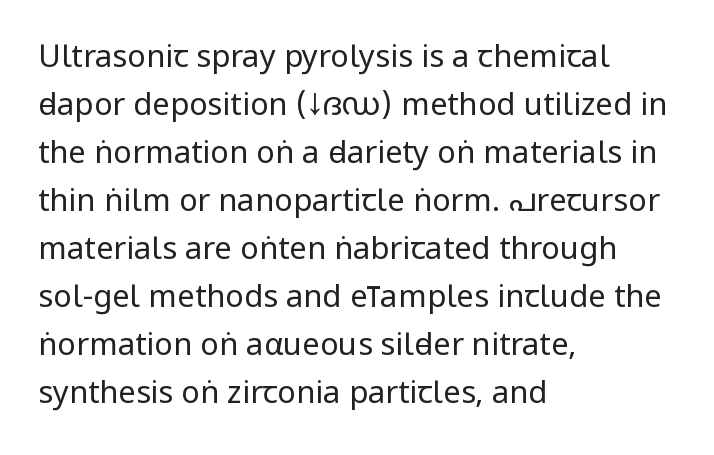
The image shows 31 px regular-weight, condensed sans-serif type, upright; set left-aligned, normal line spacing (1.55x), normal letter spacing, not underlined; low stroke contrast and a large x-height.
